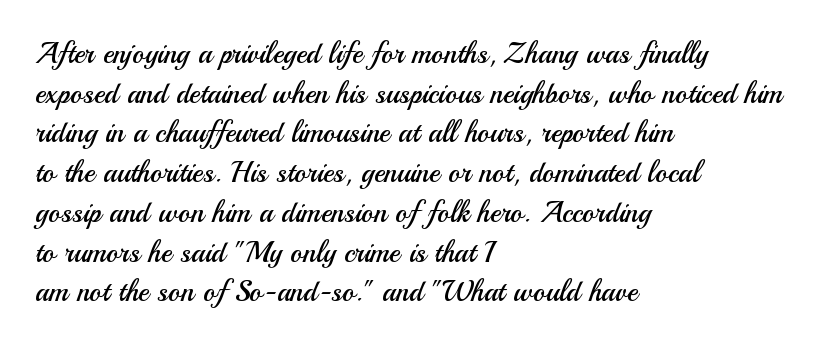
Letterform terminals end flat and unadorned throughout the passage. Horizontal bands of white between lines are of average thickness. Nobody drew a line under any word here. Each letter keeps its own natural width here, so spacing adapts to shape. The font sits on the lighter half of the weight spectrum, regular included.
